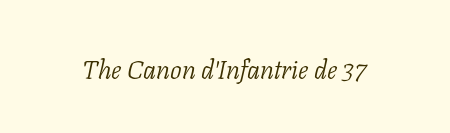
{"italic": "yes", "lean": "right", "slant_degrees": 11, "bold": "no", "underline": "no", "letter_spacing": "normal", "letter_spacing_em": 0.0, "glyph_px": 26}
